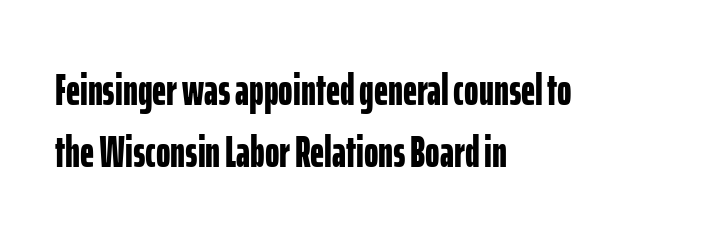
Q: Is the text bold? A: Yes.
Q: Is the text italic (slanted)? A: No, it is upright.
Q: Is the typeface a serif or a sans-serif typeface? A: Sans-serif.
Q: Is the text underlined? A: No.
Q: How is the paragraph aligned? A: Left-aligned.
Q: Is the spacing between letters normal or unusually wide? A: Normal.
Q: Is the spacing between lines tight, normal or loose? A: Normal.
Q: Width (condensed, normal, or wide)? A: Condensed.
Q: Stroke contrast? A: Low.
Q: x-height? A: Medium.
Q: Monospaced? A: No.
